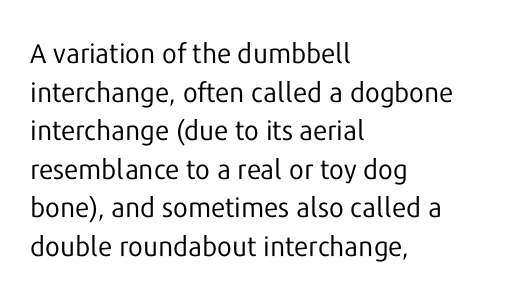
The image shows 27 px text type, upright; set left-aligned, normal line spacing (1.43x), normal letter spacing, not underlined.
